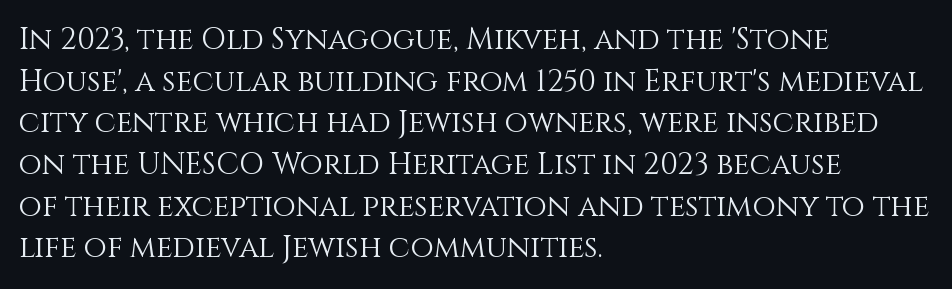
Note the varied advance widths — an 'i' is clearly narrower than an 'm'. The lines are quadded left. Summary of vertical rhythm: regular, with standard interline spacing. The weight tops out at a normal text grade. Tracking here is standard; glyphs follow each other at the usual distance. Type without underlining.
